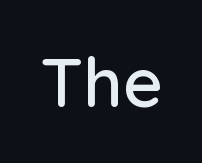
Is there any slant? The stems are plumb. Has an underline been added? It has not. Think of a printed novel: that variable character pitch is what you see here. The letterforms sit shoulder to shoulder at normal distance.
